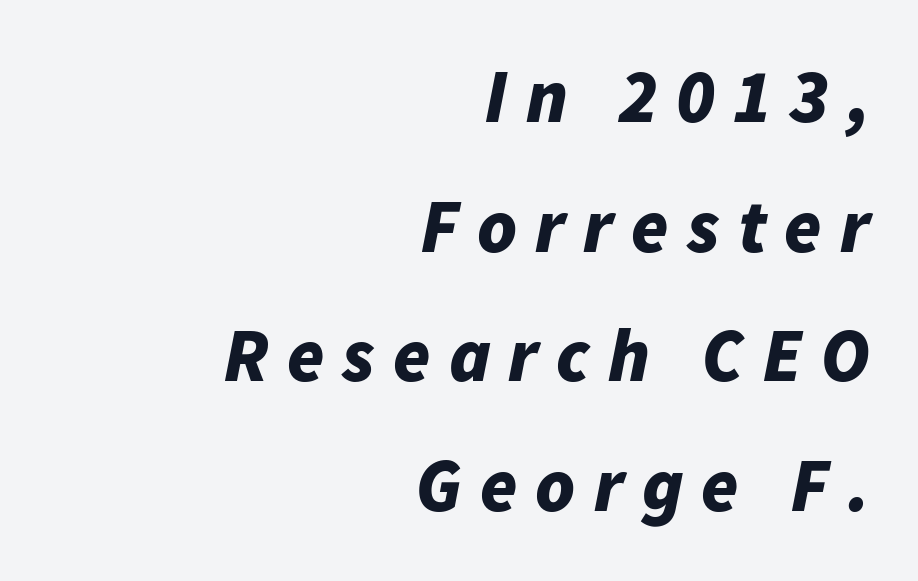
Q: Is the text bold? A: Yes.
Q: Is the text italic (slanted)? A: Yes, it leans right by about 11 degrees.
Q: Is the text underlined? A: No.
Q: How is the paragraph aligned? A: Right-aligned.
Q: Is the spacing between letters normal or unusually wide? A: Unusually wide.
Q: Width (condensed, normal, or wide)? A: Normal.
Q: Stroke contrast? A: Low.
Q: x-height? A: Medium.
Q: Monospaced? A: No.
